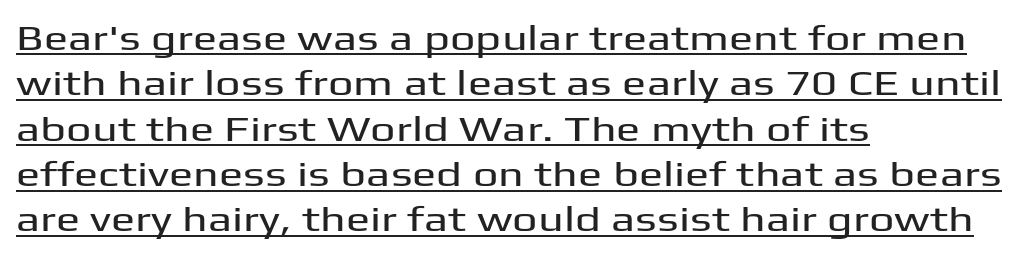
Q: Is the text italic (slanted)? A: No, it is upright.
Q: Is the typeface a serif or a sans-serif typeface? A: Sans-serif.
Q: Is the text underlined? A: Yes.
Q: How is the paragraph aligned? A: Left-aligned.
Q: Is the spacing between letters normal or unusually wide? A: Normal.
Q: Is the spacing between lines tight, normal or loose? A: Normal.
Q: Width (condensed, normal, or wide)? A: Wide.
Q: Stroke contrast? A: Medium.
Q: x-height? A: Medium.
Q: Monospaced? A: No.
